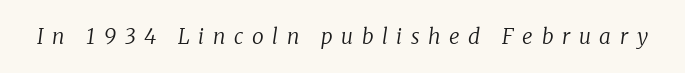
The glyphs are unaccompanied by any horizontal stroke below them. Vertical stems look standard width or narrower in stroke. Observe the wide spacing: letters keep a clear distance from each other. Would a proofreader flag this as italicized? Yes.
